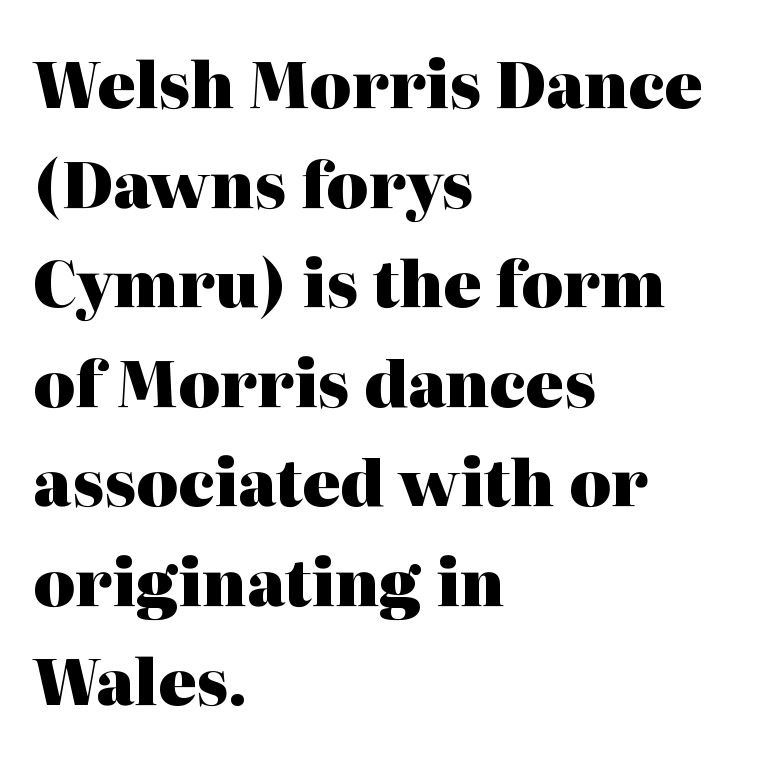
The image shows 63 px heavy serif type, upright; set left-aligned, normal line spacing (1.58x), normal letter spacing, not underlined; high stroke contrast and a medium x-height.
